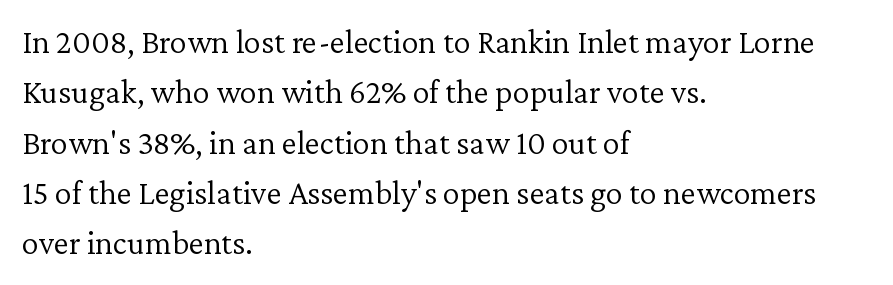
Q: Is the text bold? A: No.
Q: Is the text italic (slanted)? A: No, it is upright.
Q: Is the typeface a serif or a sans-serif typeface? A: Serif.
Q: Is the text underlined? A: No.
Q: How is the paragraph aligned? A: Left-aligned.
Q: Is the spacing between letters normal or unusually wide? A: Normal.
Q: Is the spacing between lines tight, normal or loose? A: Normal.
Q: Width (condensed, normal, or wide)? A: Normal.
Q: Stroke contrast? A: Low.
Q: x-height? A: Medium.
Q: Monospaced? A: No.
